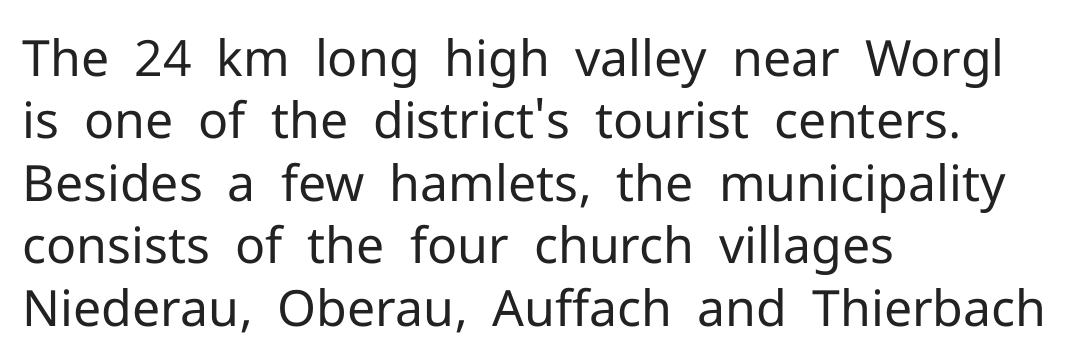
Q: Is the text bold? A: No.
Q: Is the text italic (slanted)? A: No, it is upright.
Q: Is the typeface a serif or a sans-serif typeface? A: Sans-serif.
Q: Is the text underlined? A: No.
Q: How is the paragraph aligned? A: Left-aligned.
Q: Is the spacing between letters normal or unusually wide? A: Normal.
Q: Is the spacing between lines tight, normal or loose? A: Normal.
Q: Width (condensed, normal, or wide)? A: Normal.
Q: Stroke contrast? A: Low.
Q: x-height? A: Medium.
Q: Monospaced? A: No.
